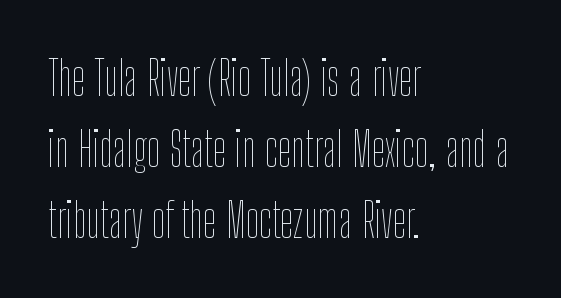
{"italic": "no", "bold": "no", "weight": "thin", "width": "condensed", "stroke_contrast": "low", "x_height": "medium", "monospaced": "no", "underline": "no", "align": "left", "line_spacing": "normal", "line_spacing_ratio": 1.48, "letter_spacing": "normal", "letter_spacing_em": 0.0, "glyph_px": 48}
